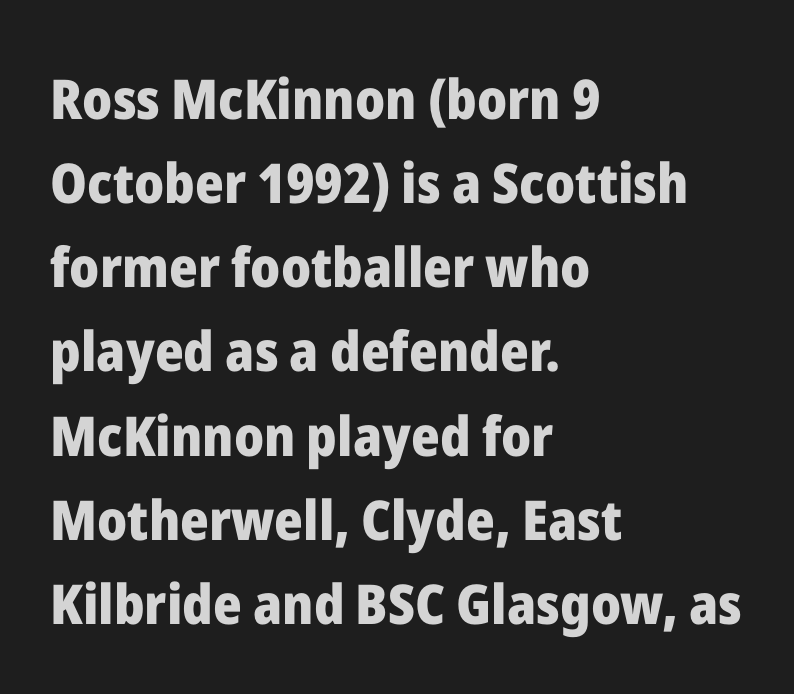
{"serif": "no", "italic": "no", "bold": "yes", "weight": "heavy", "width": "normal", "stroke_contrast": "low", "x_height": "medium", "monospaced": "no", "underline": "no", "align": "left", "line_spacing": "normal", "line_spacing_ratio": 1.53, "letter_spacing": "normal", "letter_spacing_em": 0.0, "glyph_px": 55}
